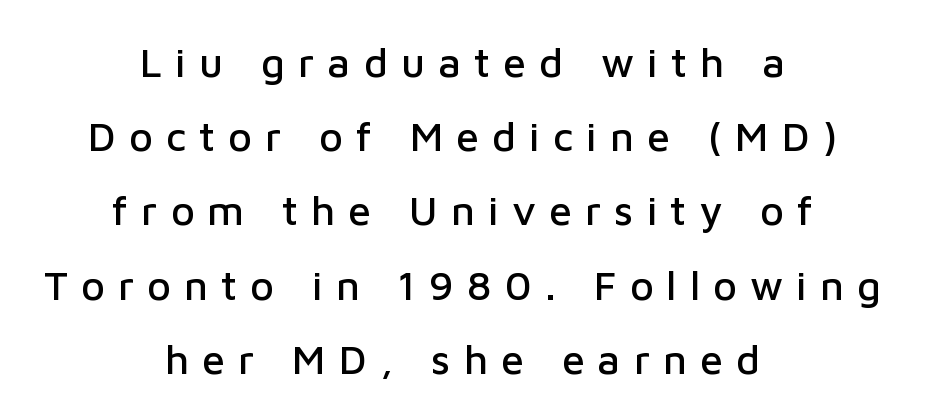
Q: Is the text italic (slanted)? A: No, it is upright.
Q: Is the typeface a serif or a sans-serif typeface? A: Sans-serif.
Q: Is the text underlined? A: No.
Q: How is the paragraph aligned? A: Centered.
Q: Is the spacing between letters normal or unusually wide? A: Unusually wide.
Q: Width (condensed, normal, or wide)? A: Normal.
Q: Stroke contrast? A: Low.
Q: x-height? A: Medium.
Q: Monospaced? A: No.
